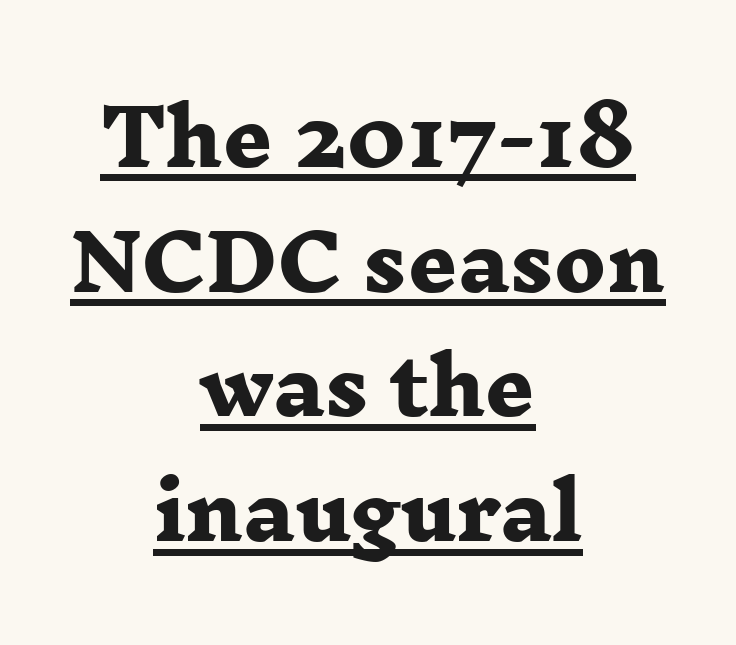
The image shows 77 px heavy, wide serif type; set centered, normal line spacing (1.62x), normal letter spacing, underlined; low stroke contrast and a medium x-height.
